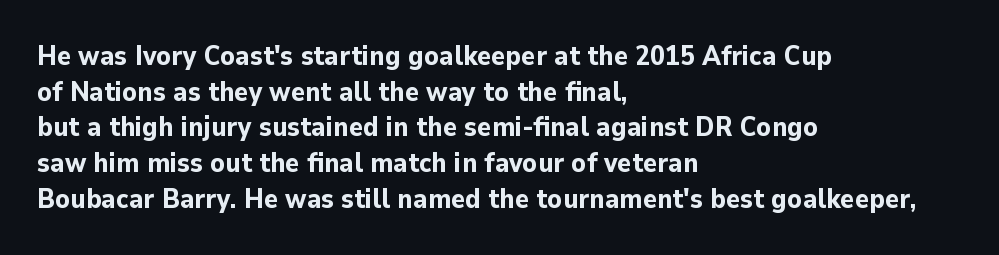
The image shows 27 px bold type, upright; set left-aligned, normal line spacing (1.32x), normal letter spacing, not underlined.
